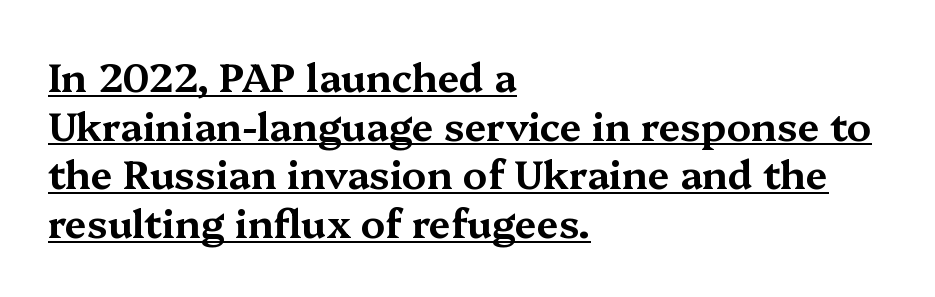
The image shows 39 px wide serif type, upright; set left-aligned, normal line spacing (1.25x), normal letter spacing, underlined; medium stroke contrast and a medium x-height.
